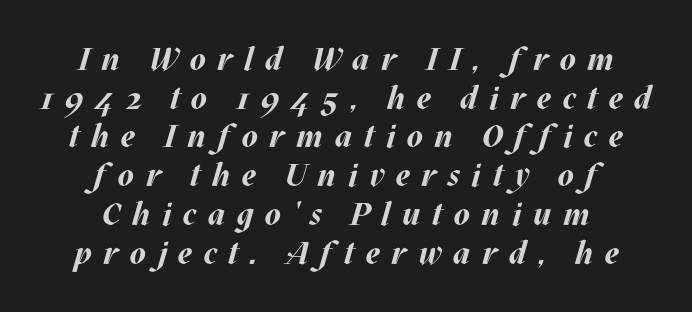
Q: Is the text bold? A: Yes.
Q: Is the text italic (slanted)? A: Yes, it leans right by about 17 degrees.
Q: Is the text underlined? A: No.
Q: How is the paragraph aligned? A: Centered.
Q: Is the spacing between letters normal or unusually wide? A: Unusually wide.
Q: Width (condensed, normal, or wide)? A: Normal.
Q: Stroke contrast? A: Medium.
Q: x-height? A: Large.
Q: Monospaced? A: No.
